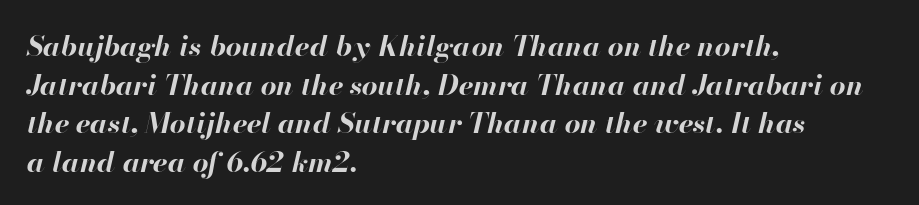
{"italic": "yes", "lean": "right", "slant_degrees": 13, "bold": "yes", "weight": "bold", "width": "normal", "stroke_contrast": "high", "x_height": "small", "monospaced": "no", "underline": "no", "align": "left", "line_spacing": "normal", "line_spacing_ratio": 1.38, "letter_spacing": "normal", "letter_spacing_em": 0.0, "glyph_px": 28}
